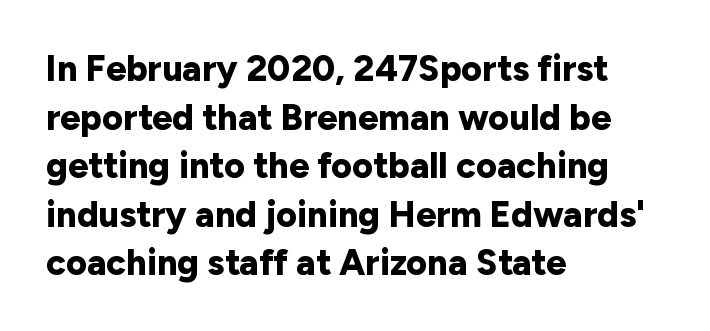
The rendering uses a bold face; every stroke is thick and dark. The passage shown is typed in a proportional face where columns would drift. The axis of the letterforms is exactly vertical. If you measured baseline to baseline, you'd find a middling distance. Reading down the block, your eye returns to a fixed left position each line.
